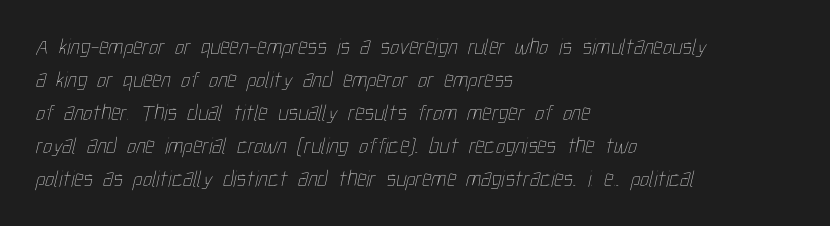
Q: Is the text bold? A: No.
Q: Is the text underlined? A: No.
Q: How is the paragraph aligned? A: Left-aligned.
Q: Is the spacing between letters normal or unusually wide? A: Normal.
Q: Is the spacing between lines tight, normal or loose? A: Normal.
